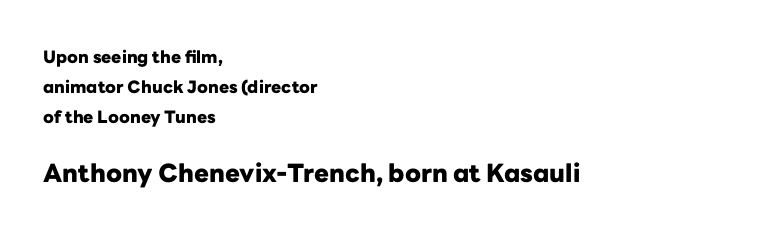
{"italic": "no", "bold": "yes", "underline": "no", "align": "left", "line_spacing_ratio": 1.77, "letter_spacing": "normal", "letter_spacing_em": 0.0, "larger_block": "second", "size_ratio": 1.47, "glyph_px": 25}
